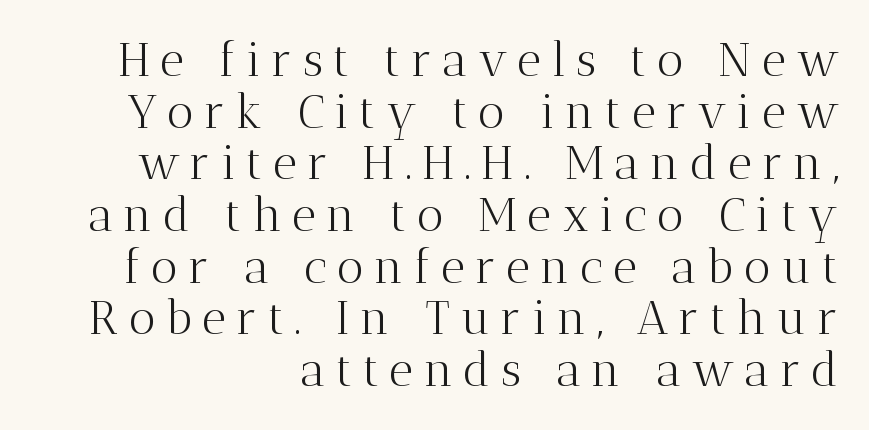
{"serif": "yes", "italic": "no", "bold": "no", "weight": "light", "width": "normal", "stroke_contrast": "medium", "x_height": "medium", "monospaced": "no", "underline": "no", "align": "right", "line_spacing": "tight", "line_spacing_ratio": 1.1, "letter_spacing": "wide", "letter_spacing_em": 0.22, "glyph_px": 47}
